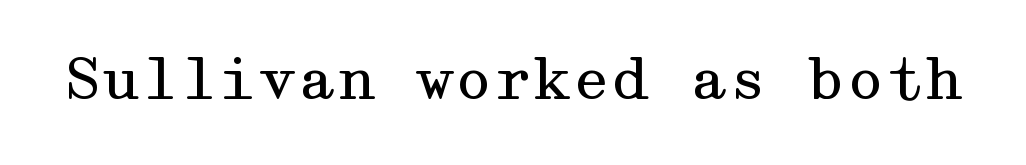
The image shows 56 px regular-weight, wide serif type, upright; set normal letter spacing, not underlined; medium stroke contrast and a medium x-height.
